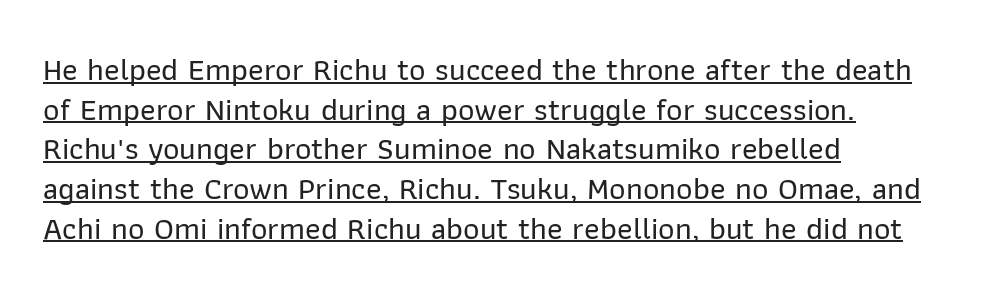
The image shows 32 px sans-serif type, upright; set left-aligned, line spacing 1.24x, normal letter spacing, underlined; low stroke contrast and a medium x-height.
